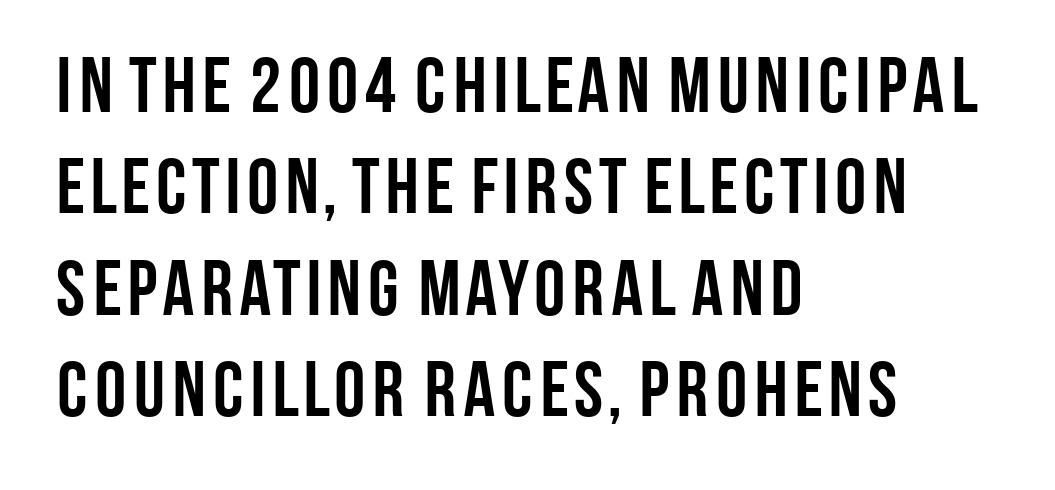
The letters advance in unequal steps, a hallmark of proportional type. The space beneath each line is pristine and unruled. Spacing between characters is what you'd get straight out of the box. Strokes here are thick enough to call this a true bold.
